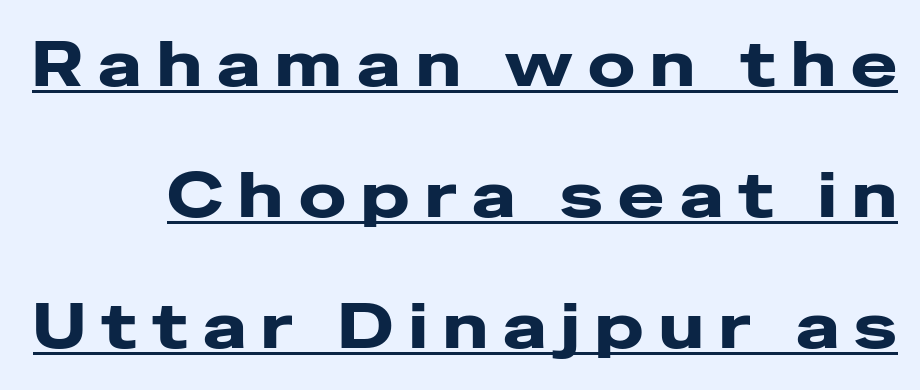
Q: Is the text bold? A: Yes.
Q: Is the text italic (slanted)? A: No, it is upright.
Q: Is the typeface a serif or a sans-serif typeface? A: Sans-serif.
Q: Is the text underlined? A: Yes.
Q: Is the spacing between letters normal or unusually wide? A: Unusually wide.
Q: Is the spacing between lines tight, normal or loose? A: Loose.
Q: Width (condensed, normal, or wide)? A: Wide.
Q: Stroke contrast? A: Low.
Q: x-height? A: Medium.
Q: Monospaced? A: No.
